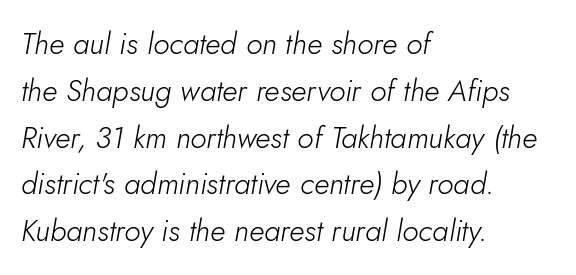
Q: Is the text bold? A: No.
Q: Is the text italic (slanted)? A: Yes, it leans right by about 5 degrees.
Q: Is the text underlined? A: No.
Q: How is the paragraph aligned? A: Left-aligned.
Q: Is the spacing between letters normal or unusually wide? A: Normal.
Q: Is the spacing between lines tight, normal or loose? A: Normal.
Q: Width (condensed, normal, or wide)? A: Normal.
Q: Stroke contrast? A: Low.
Q: x-height? A: Small.
Q: Monospaced? A: No.
